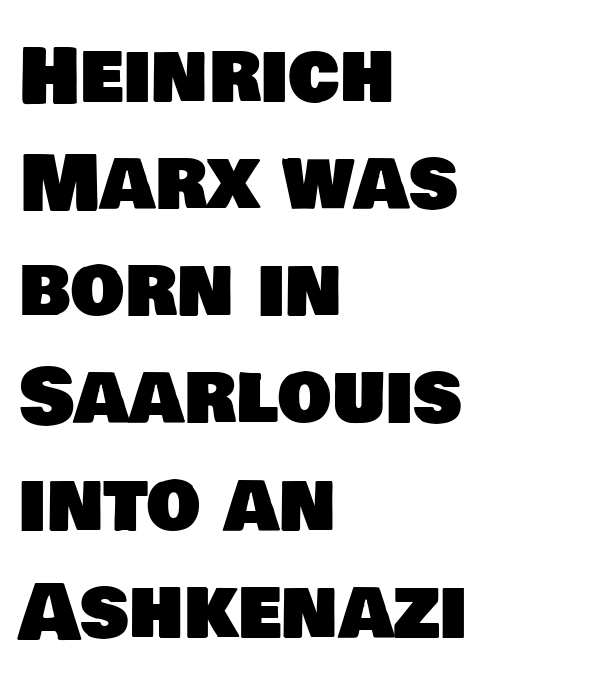
The image shows 76 px sans-serif type; set left-aligned, normal line spacing (1.41x), normal letter spacing, not underlined; low stroke contrast and a large x-height.
